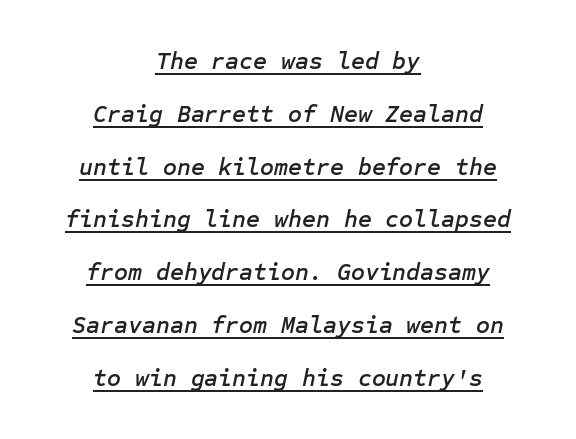
{"italic": "yes", "lean": "right", "slant_degrees": 12, "underline": "yes", "align": "center", "line_spacing": "loose", "line_spacing_ratio": 2.2, "letter_spacing": "normal", "letter_spacing_em": 0.0, "glyph_px": 24}
